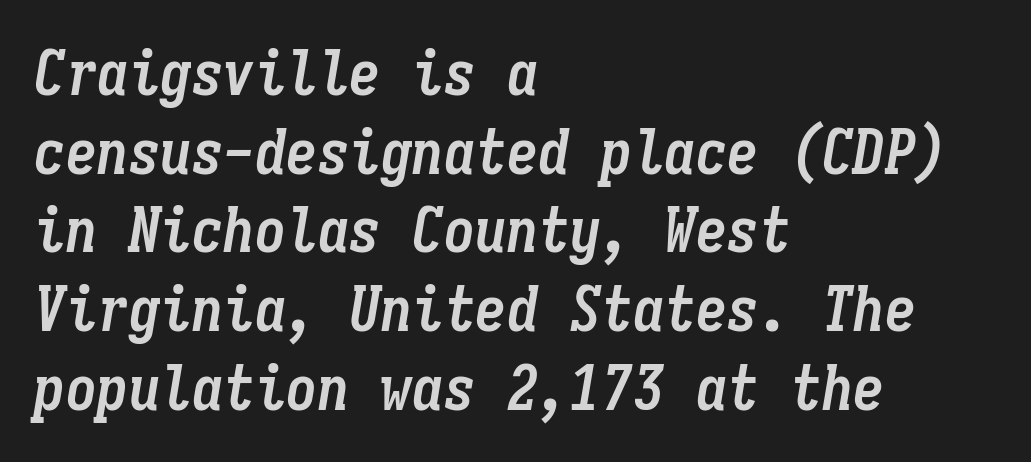
{"italic": "yes", "lean": "right", "slant_degrees": 9, "bold": "yes", "weight": "semibold", "width": "condensed", "stroke_contrast": "low", "x_height": "medium", "monospaced": "yes", "underline": "no", "align": "left", "line_spacing": "normal", "line_spacing_ratio": 1.25, "letter_spacing": "normal", "letter_spacing_em": 0.0, "glyph_px": 63}
